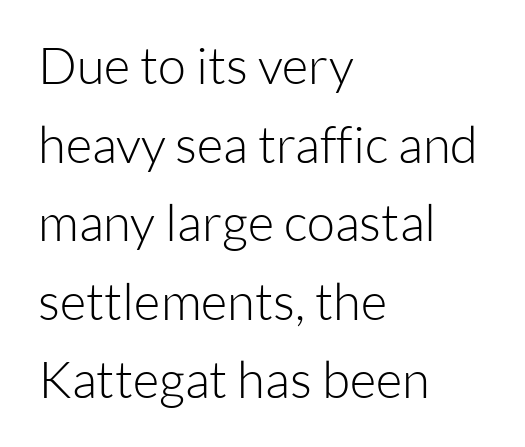
The image shows 51 px light sans-serif type, upright; set left-aligned, normal line spacing (1.54x), normal letter spacing, not underlined; low stroke contrast and a medium x-height.
